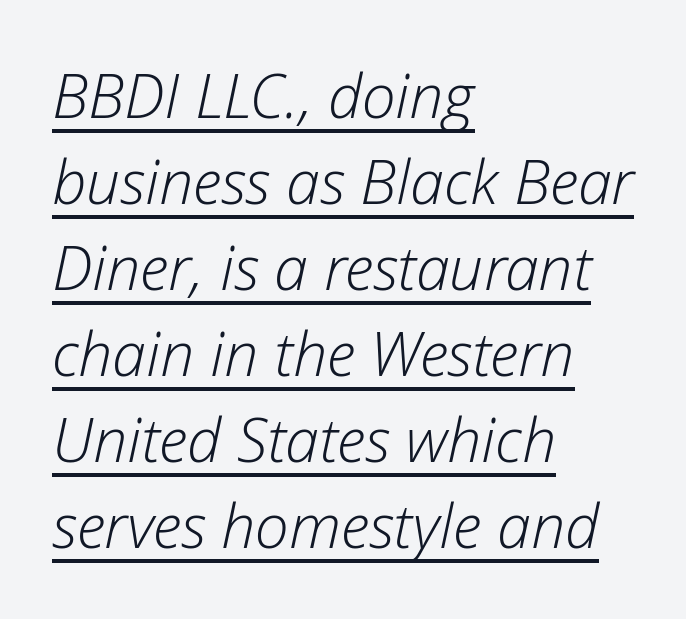
{"italic": "yes", "lean": "right", "slant_degrees": 12, "bold": "no", "weight": "light", "width": "normal", "stroke_contrast": "low", "x_height": "medium", "monospaced": "no", "underline": "yes", "align": "left", "line_spacing": "normal", "line_spacing_ratio": 1.41, "letter_spacing": "normal", "letter_spacing_em": 0.0, "glyph_px": 61}
